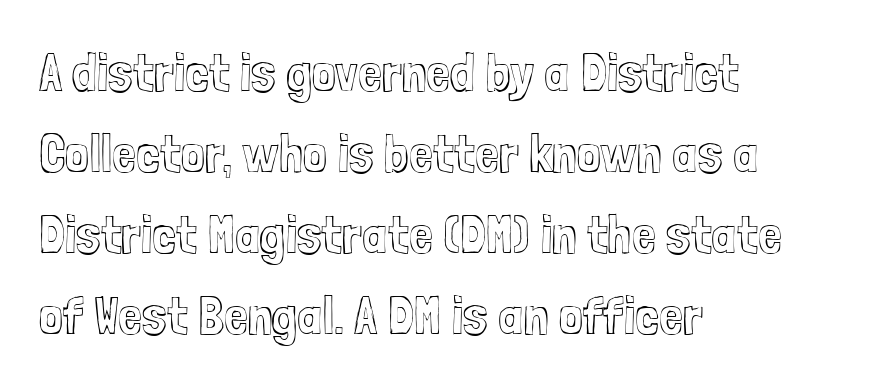
{"italic": "no", "width": "condensed", "x_height": "medium", "monospaced": "no", "underline": "no", "align": "left", "line_spacing": "normal", "line_spacing_ratio": 1.5, "letter_spacing": "normal", "letter_spacing_em": 0.0, "glyph_px": 54}
